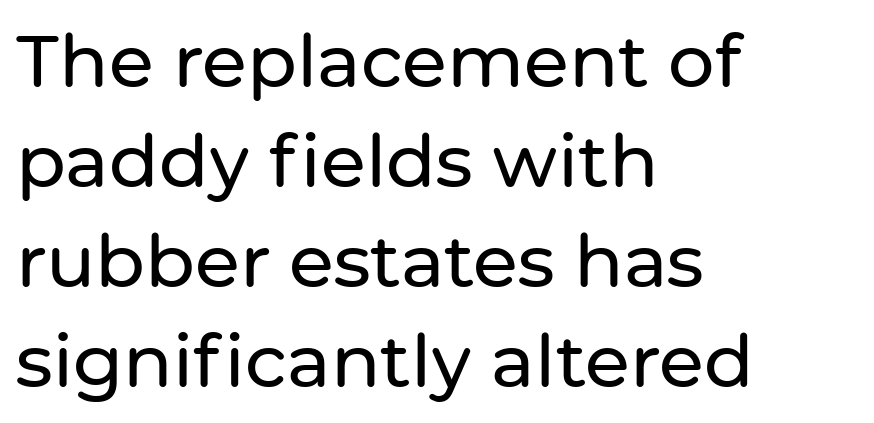
{"serif": "no", "italic": "no", "width": "normal", "stroke_contrast": "low", "x_height": "medium", "monospaced": "no", "underline": "no", "align": "left", "line_spacing": "normal", "line_spacing_ratio": 1.37, "letter_spacing": "normal", "letter_spacing_em": 0.0, "glyph_px": 73}
